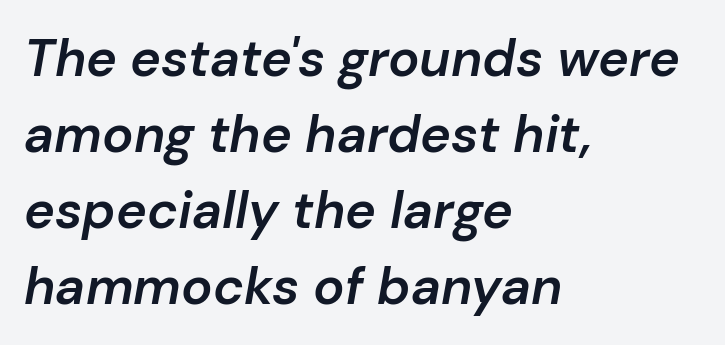
The strokes are fattened partway — semibold, not bold. Layout note: lines flush left. Proportional: the letters do not fall into vertical columns. A bare baseline throughout the passage. Would a proofreader flag this as italicized? Yes. What's the leading like? Ordinary, nothing unusual.
